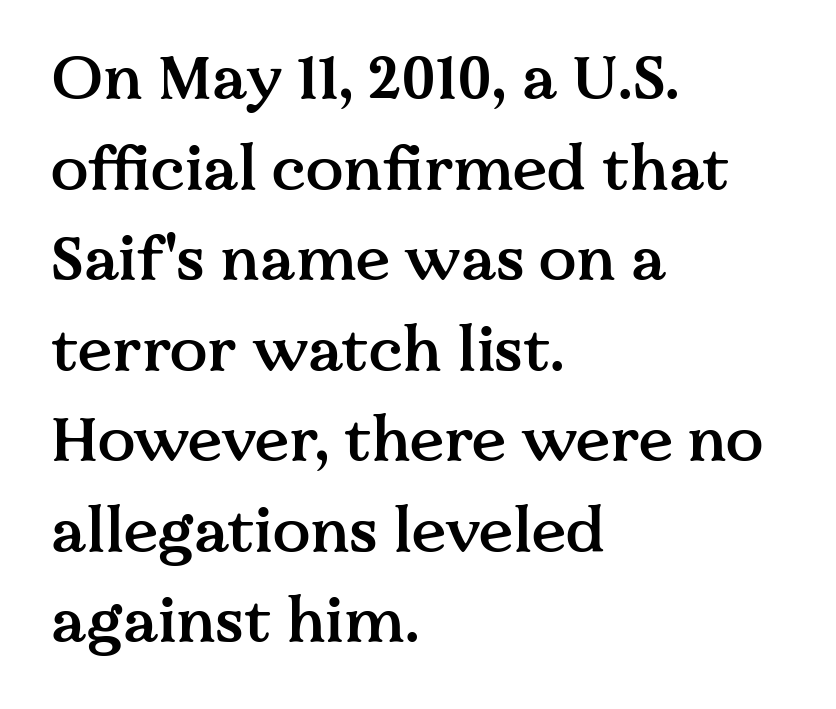
The image shows 62 px semibold serif type, upright; set left-aligned, normal line spacing (1.46x), normal letter spacing, not underlined; medium stroke contrast and a medium x-height.
